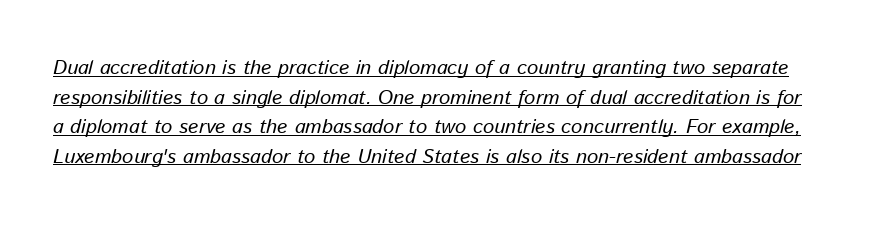
Leading: standard. This reads as an unemphasized weight, regular at the heaviest. A baseline rule has been typeset under these characters. You could call the tracking neutral — neither tight nor loose. Is the type slanted? Yes — the strokes lean at a clear angle.
